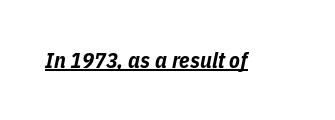
Q: Is the text bold? A: Yes.
Q: Is the text italic (slanted)? A: Yes, it leans right by about 11 degrees.
Q: Is the text underlined? A: Yes.
Q: Is the spacing between letters normal or unusually wide? A: Normal.
